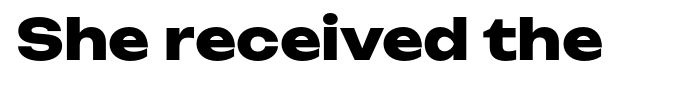
What kind of face is this? One without serifs — a sans. Letters rest on an invisible, unmarked baseline. The horizontal fit of the characters is conventional and even. Here the designer chose a conventional face with non-uniform glyph widths. Stroke thickness is high; the sample reads as a true bold. Designer's note — italics off, roman on.
